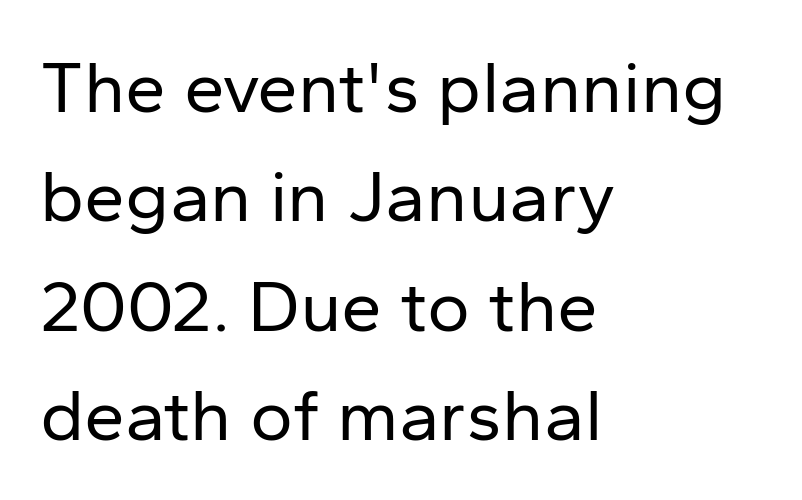
Q: Is the text bold? A: No.
Q: Is the text italic (slanted)? A: No, it is upright.
Q: Is the typeface a serif or a sans-serif typeface? A: Sans-serif.
Q: Is the text underlined? A: No.
Q: How is the paragraph aligned? A: Left-aligned.
Q: Is the spacing between letters normal or unusually wide? A: Normal.
Q: Is the spacing between lines tight, normal or loose? A: Normal.
Q: Width (condensed, normal, or wide)? A: Normal.
Q: Stroke contrast? A: Low.
Q: x-height? A: Medium.
Q: Monospaced? A: No.
